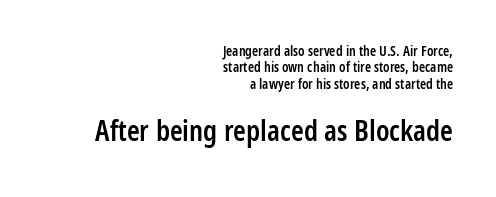
Q: Is the text bold? A: Semi-bold.
Q: Is the text italic (slanted)? A: No, it is upright.
Q: Is the typeface a serif or a sans-serif typeface? A: Sans-serif.
Q: Is the text underlined? A: No.
Q: How is the paragraph aligned? A: Right-aligned.
Q: Is the spacing between letters normal or unusually wide? A: Normal.
Q: Which block of text is set in a larger size, the first (top) or the second (bottom)? A: The second (bottom) one.
Q: Width (condensed, normal, or wide)? A: Condensed.
Q: Stroke contrast? A: Low.
Q: x-height? A: Medium.
Q: Monospaced? A: No.
